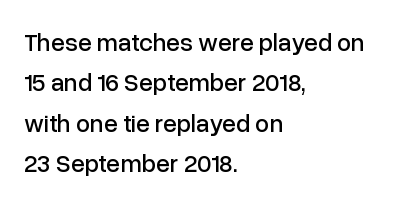
Q: Is the text italic (slanted)? A: No, it is upright.
Q: Is the text underlined? A: No.
Q: How is the paragraph aligned? A: Left-aligned.
Q: Is the spacing between letters normal or unusually wide? A: Normal.
Q: Is the spacing between lines tight, normal or loose? A: Normal.
